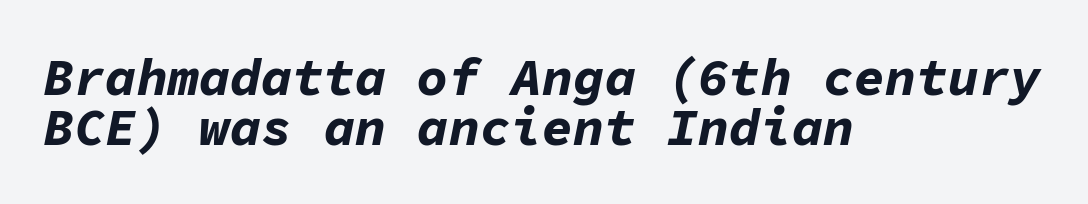
Q: Is the text bold? A: Yes.
Q: Is the text italic (slanted)? A: Yes, it leans right by about 11 degrees.
Q: Is the text underlined? A: No.
Q: How is the paragraph aligned? A: Left-aligned.
Q: Is the spacing between letters normal or unusually wide? A: Normal.
Q: Is the spacing between lines tight, normal or loose? A: Tight.
Q: Width (condensed, normal, or wide)? A: Normal.
Q: Stroke contrast? A: Low.
Q: x-height? A: Medium.
Q: Monospaced? A: Yes.
